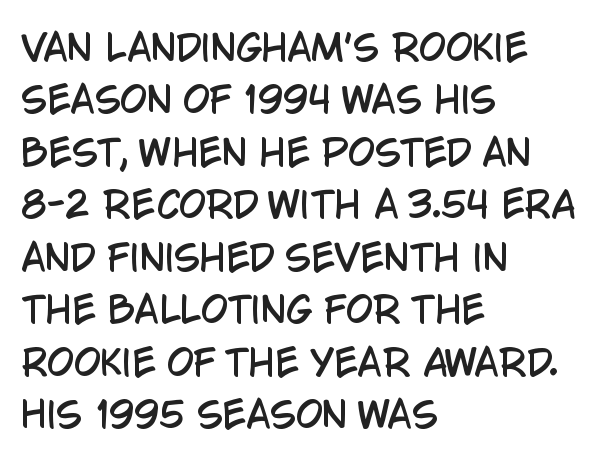
{"serif": "no", "italic": "no", "width": "condensed", "stroke_contrast": "low", "x_height": "large", "monospaced": "no", "underline": "no", "align": "left", "line_spacing": "normal", "line_spacing_ratio": 1.5, "letter_spacing": "normal", "letter_spacing_em": 0.0, "glyph_px": 35}
